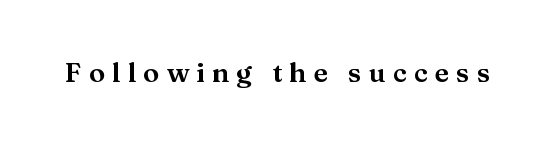
Q: Is the text italic (slanted)? A: No, it is upright.
Q: Is the text underlined? A: No.
Q: Is the spacing between letters normal or unusually wide? A: Unusually wide.
